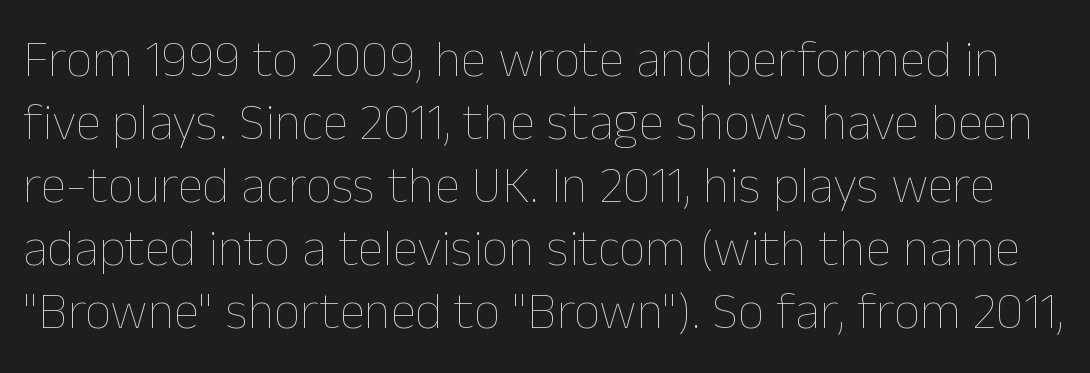
{"italic": "no", "bold": "no", "weight": "thin", "width": "normal", "stroke_contrast": "low", "x_height": "medium", "monospaced": "no", "underline": "no", "line_spacing_ratio": 1.21, "letter_spacing": "normal", "letter_spacing_em": 0.0, "glyph_px": 52}
